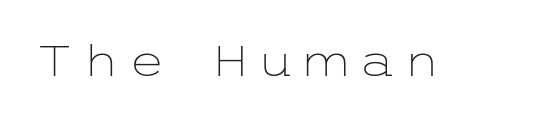
Q: Is the text bold? A: No.
Q: Is the text italic (slanted)? A: No, it is upright.
Q: Is the typeface a serif or a sans-serif typeface? A: Sans-serif.
Q: Is the text underlined? A: No.
Q: Width (condensed, normal, or wide)? A: Wide.
Q: Stroke contrast? A: Low.
Q: x-height? A: Medium.
